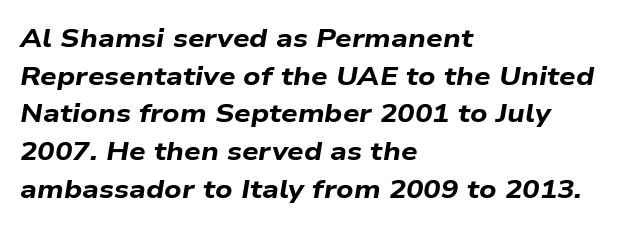
Q: Is the text bold? A: Yes.
Q: Is the text italic (slanted)? A: Yes, it leans right by about 9 degrees.
Q: Is the text underlined? A: No.
Q: How is the paragraph aligned? A: Left-aligned.
Q: Is the spacing between letters normal or unusually wide? A: Normal.
Q: Is the spacing between lines tight, normal or loose? A: Normal.
